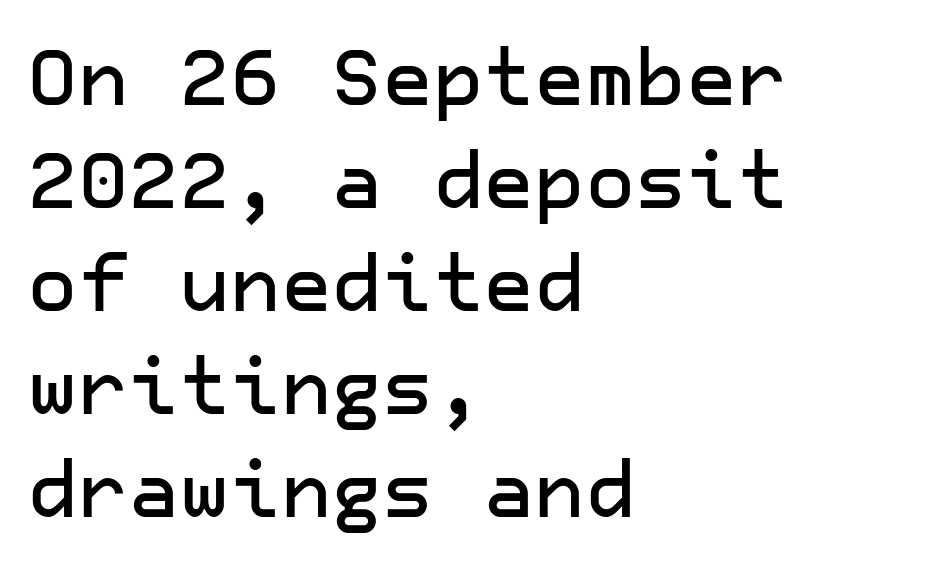
The image shows 78 px sans-serif type, upright; set left-aligned, normal line spacing (1.32x), normal letter spacing, not underlined; low stroke contrast and a medium x-height.
